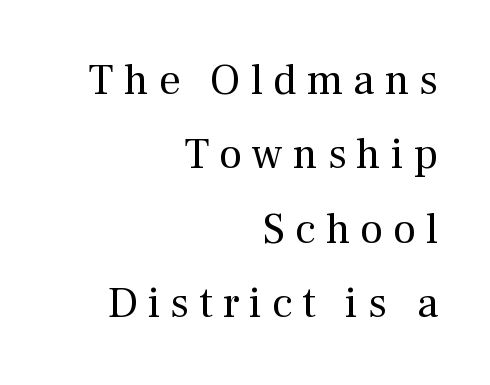
The image shows 43 px regular-weight serif type, upright; set right-aligned, line spacing 1.73x, unusually wide letter spacing (+0.23 em), not underlined; medium stroke contrast and a medium x-height.
